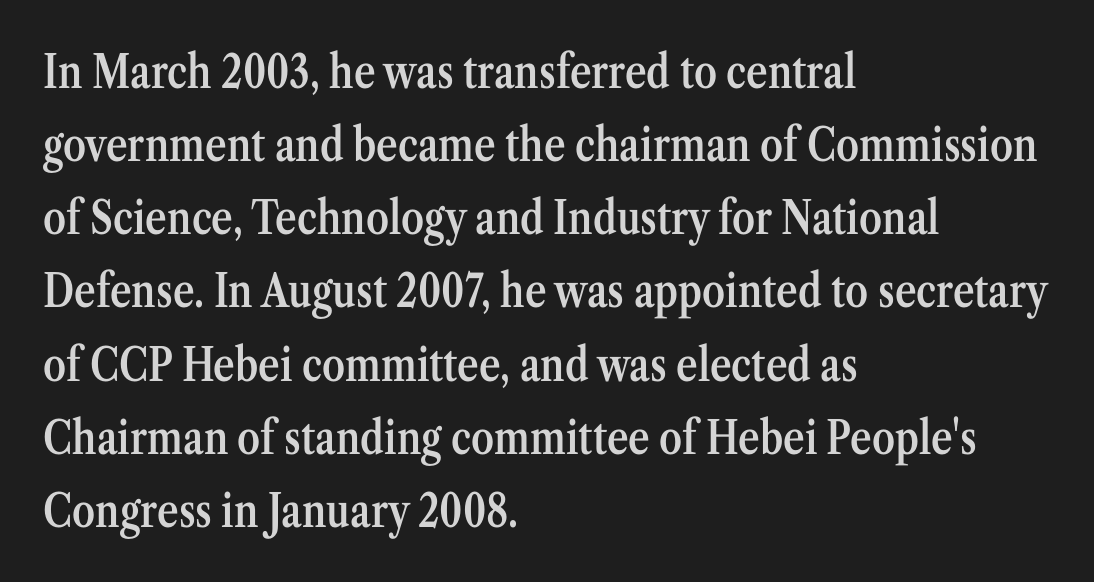
The image shows 46 px semibold, condensed serif type, upright; set left-aligned, normal line spacing (1.59x), normal letter spacing, not underlined; medium stroke contrast and a medium x-height.
